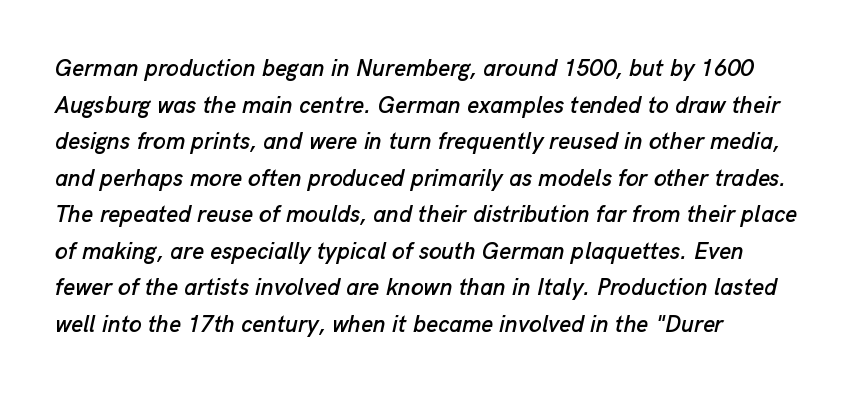
The image shows 23 px text type, italic (leaning right); set left-aligned, normal line spacing (1.59x), normal letter spacing, not underlined.
